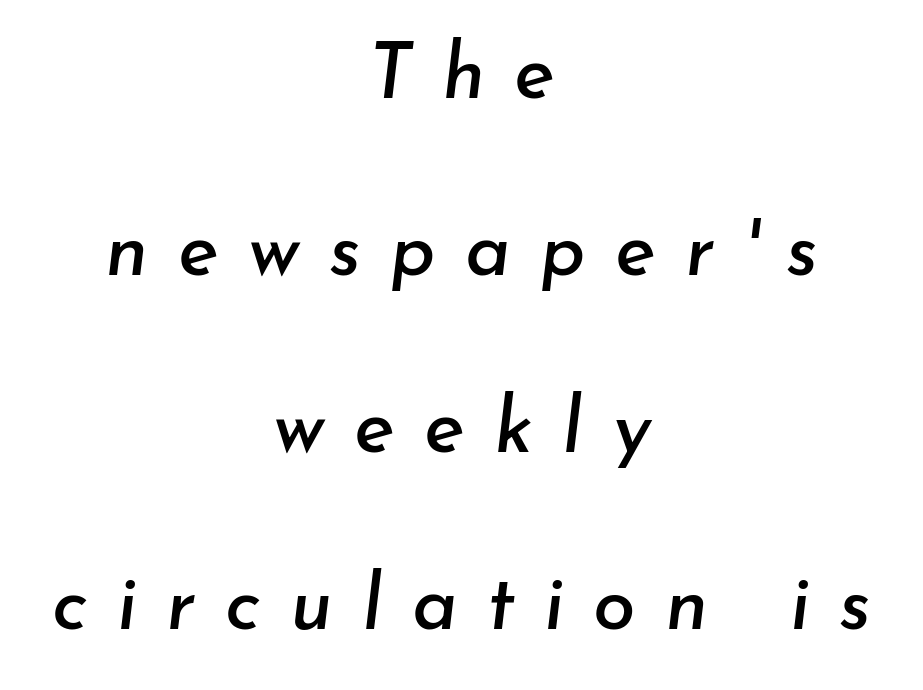
The image shows 77 px text type, italic (leaning right); set centered, loose line spacing (2.3x), unusually wide letter spacing (+0.38 em), not underlined; low stroke contrast and a small x-height.
